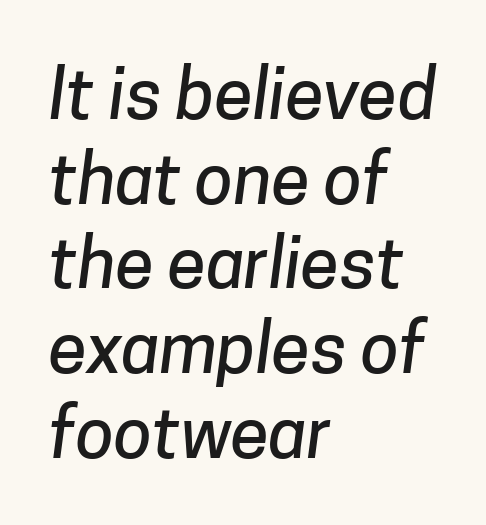
The text was rendered using a sans face with plain stroke endings. Each line starts at the same left margin while the right side varies. The line texture is even and compact thanks to regular tracking. Underline: absent. Do the characters align in a grid? No, the font is proportional.
